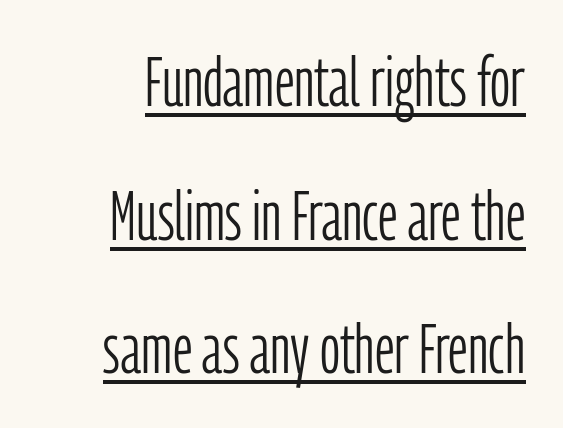
Q: Is the text bold? A: No.
Q: Is the text italic (slanted)? A: No, it is upright.
Q: Is the typeface a serif or a sans-serif typeface? A: Sans-serif.
Q: Is the text underlined? A: Yes.
Q: Is the spacing between letters normal or unusually wide? A: Normal.
Q: Is the spacing between lines tight, normal or loose? A: Loose.
Q: Width (condensed, normal, or wide)? A: Condensed.
Q: Stroke contrast? A: Low.
Q: x-height? A: Medium.
Q: Monospaced? A: No.
